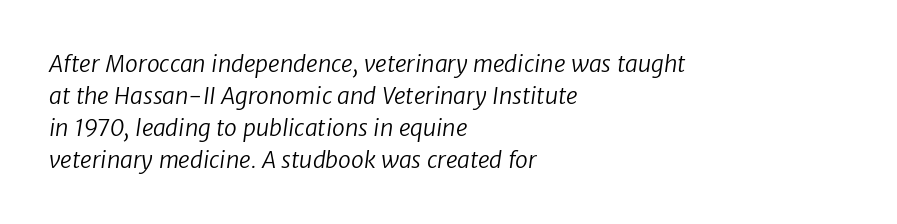
{"bold": "no", "underline": "no", "align": "left", "line_spacing": "normal", "line_spacing_ratio": 1.39, "letter_spacing": "normal", "letter_spacing_em": 0.0, "glyph_px": 23}
